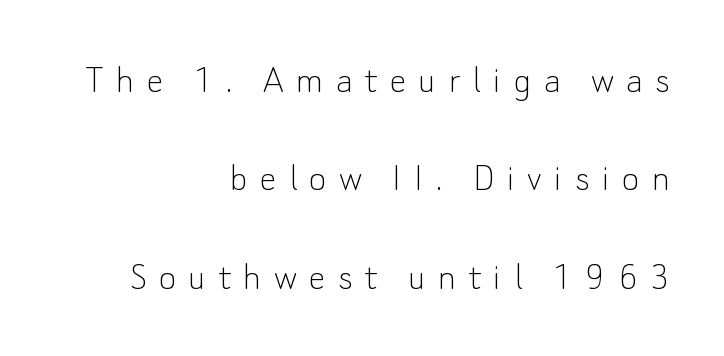
Q: Is the text bold? A: No.
Q: Is the text italic (slanted)? A: No, it is upright.
Q: Is the typeface a serif or a sans-serif typeface? A: Sans-serif.
Q: Is the text underlined? A: No.
Q: How is the paragraph aligned? A: Right-aligned.
Q: Is the spacing between letters normal or unusually wide? A: Unusually wide.
Q: Is the spacing between lines tight, normal or loose? A: Loose.
Q: Width (condensed, normal, or wide)? A: Normal.
Q: Stroke contrast? A: Low.
Q: x-height? A: Small.
Q: Monospaced? A: No.
